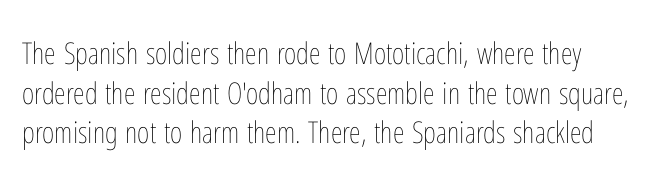
The image shows 30 px thin, condensed type, upright; set normal line spacing (1.32x), normal letter spacing, not underlined; low stroke contrast and a medium x-height.
